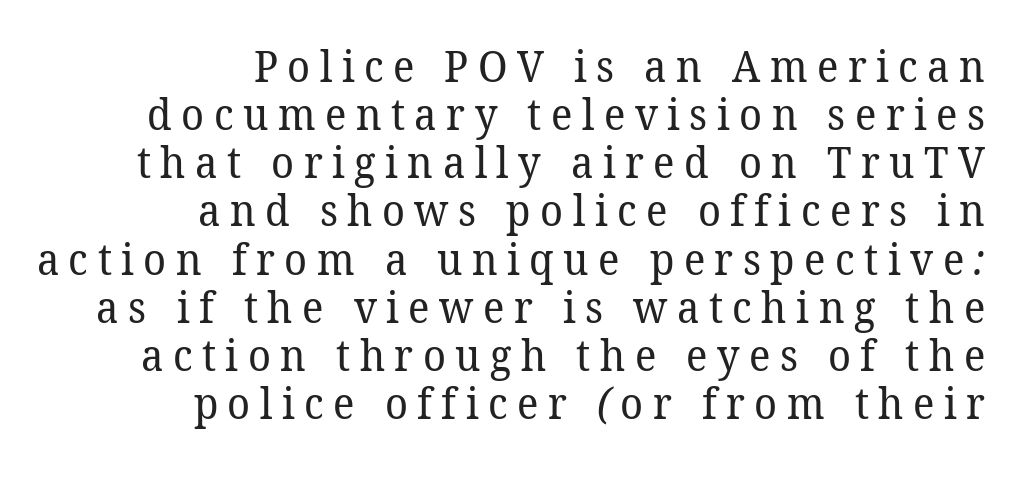
Q: Is the text bold? A: No.
Q: Is the typeface a serif or a sans-serif typeface? A: Serif.
Q: Is the text underlined? A: No.
Q: How is the paragraph aligned? A: Right-aligned.
Q: Is the spacing between letters normal or unusually wide? A: Unusually wide.
Q: Is the spacing between lines tight, normal or loose? A: Tight.
Q: Width (condensed, normal, or wide)? A: Normal.
Q: Stroke contrast? A: Low.
Q: x-height? A: Medium.
Q: Monospaced? A: No.
